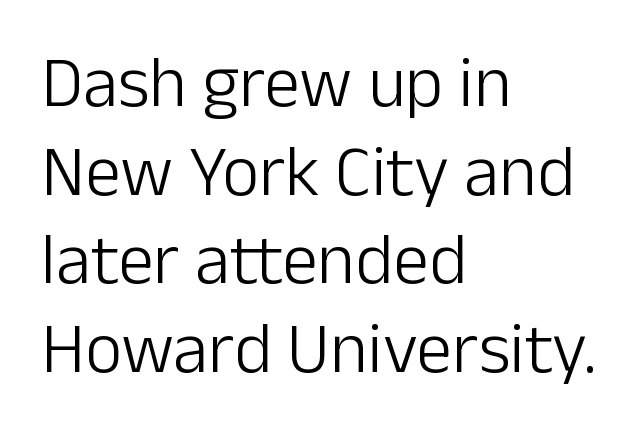
Q: Is the text bold? A: No.
Q: Is the text italic (slanted)? A: No, it is upright.
Q: Is the typeface a serif or a sans-serif typeface? A: Sans-serif.
Q: Is the text underlined? A: No.
Q: How is the paragraph aligned? A: Left-aligned.
Q: Is the spacing between letters normal or unusually wide? A: Normal.
Q: Width (condensed, normal, or wide)? A: Normal.
Q: Stroke contrast? A: Low.
Q: x-height? A: Medium.
Q: Monospaced? A: No.
